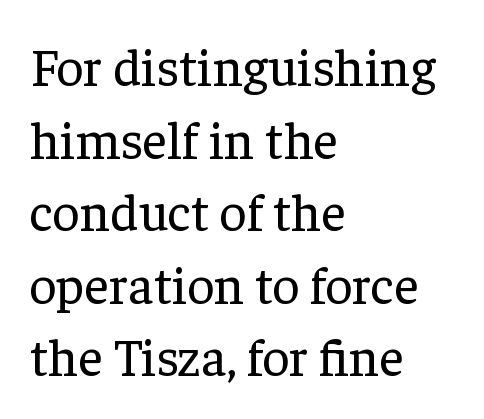
Q: Is the text bold? A: No.
Q: Is the text italic (slanted)? A: No, it is upright.
Q: Is the typeface a serif or a sans-serif typeface? A: Serif.
Q: Is the text underlined? A: No.
Q: How is the paragraph aligned? A: Left-aligned.
Q: Is the spacing between letters normal or unusually wide? A: Normal.
Q: Is the spacing between lines tight, normal or loose? A: Normal.
Q: Width (condensed, normal, or wide)? A: Normal.
Q: Stroke contrast? A: Low.
Q: x-height? A: Medium.
Q: Monospaced? A: No.
